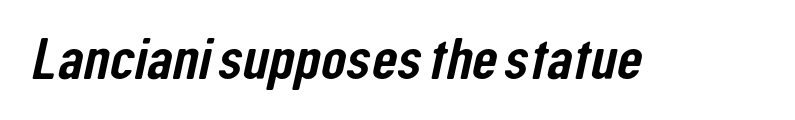
The image shows 59 px condensed sans-serif type; set normal letter spacing, not underlined; low stroke contrast and a medium x-height.
